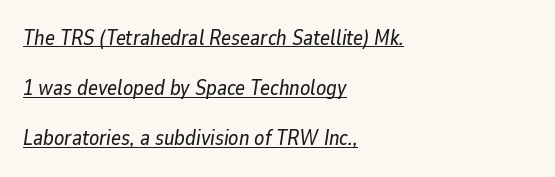
There is no visible air inserted between adjacent glyphs. This sample trades compactness for vertical openness between lines. Casual observation: everything's shoved over to the left. Characters are canted at an angle relative to the baseline's perpendicular. Check the space under the baseline: a stroke is drawn there.
